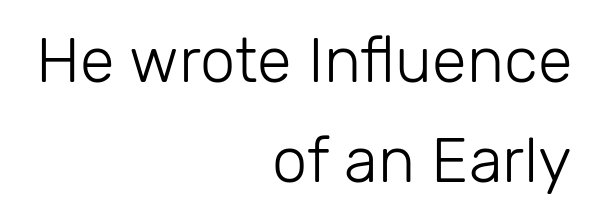
The image shows 63 px light sans-serif type, upright; set right-aligned, normal line spacing (1.58x), normal letter spacing, not underlined; low stroke contrast and a medium x-height.
